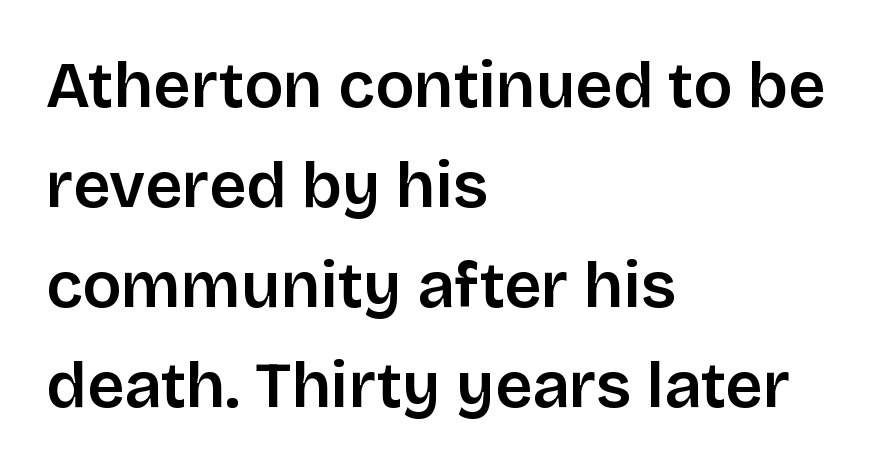
Q: Is the text italic (slanted)? A: No, it is upright.
Q: Is the typeface a serif or a sans-serif typeface? A: Sans-serif.
Q: Is the text underlined? A: No.
Q: How is the paragraph aligned? A: Left-aligned.
Q: Is the spacing between letters normal or unusually wide? A: Normal.
Q: Is the spacing between lines tight, normal or loose? A: Normal.
Q: Width (condensed, normal, or wide)? A: Normal.
Q: Stroke contrast? A: Low.
Q: x-height? A: Large.
Q: Monospaced? A: No.
